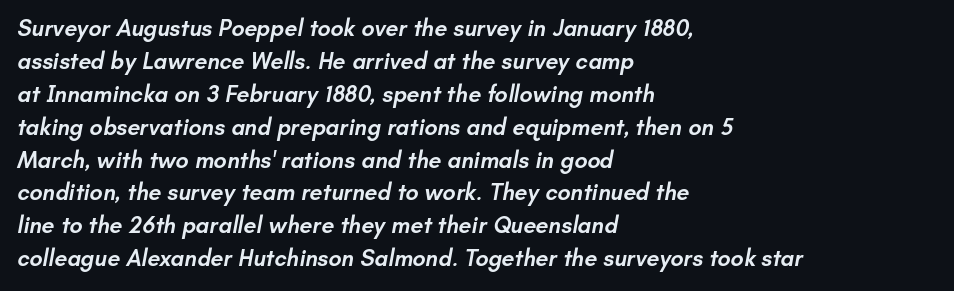
The image shows 23 px text type; set left-aligned, normal line spacing (1.43x), normal letter spacing, not underlined.
